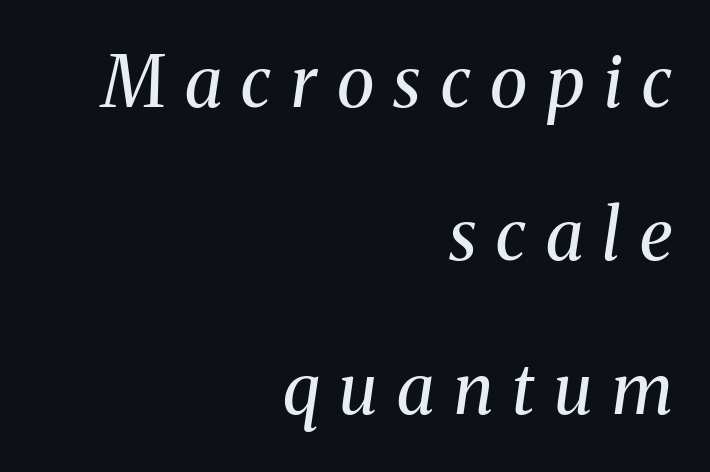
Q: Is the text bold? A: No.
Q: Is the text italic (slanted)? A: Yes, it leans right by about 8 degrees.
Q: Is the typeface a serif or a sans-serif typeface? A: Serif.
Q: Is the text underlined? A: No.
Q: How is the paragraph aligned? A: Right-aligned.
Q: Is the spacing between letters normal or unusually wide? A: Unusually wide.
Q: Is the spacing between lines tight, normal or loose? A: Loose.
Q: Width (condensed, normal, or wide)? A: Normal.
Q: Stroke contrast? A: Medium.
Q: x-height? A: Medium.
Q: Monospaced? A: No.
